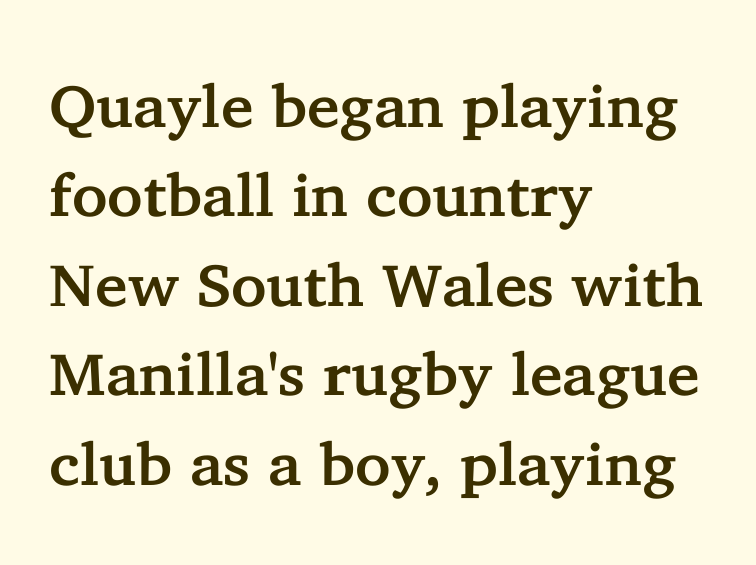
Q: Is the text italic (slanted)? A: No, it is upright.
Q: Is the typeface a serif or a sans-serif typeface? A: Serif.
Q: Is the text underlined? A: No.
Q: How is the paragraph aligned? A: Left-aligned.
Q: Is the spacing between letters normal or unusually wide? A: Normal.
Q: Is the spacing between lines tight, normal or loose? A: Normal.
Q: Width (condensed, normal, or wide)? A: Normal.
Q: Stroke contrast? A: Low.
Q: x-height? A: Medium.
Q: Monospaced? A: No.
